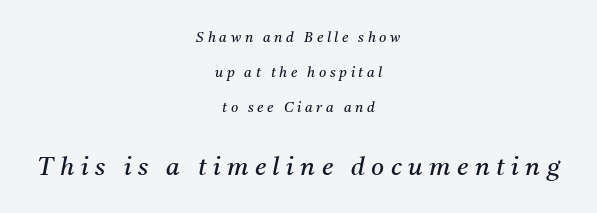
The compositor balanced each line on the midline. The lower block of text is set noticeably larger than the block above it. Underline: absent. Compared with ordinary roman type, these characters are visibly tilted. How are the letters spaced? Widely, with obvious added tracking.
